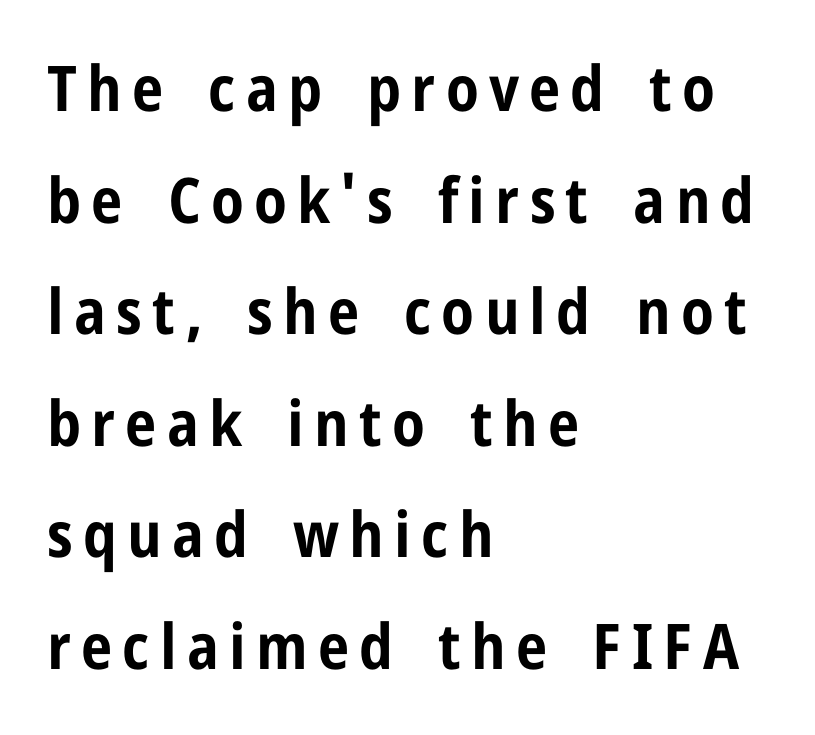
Q: Is the text bold? A: Yes.
Q: Is the text italic (slanted)? A: No, it is upright.
Q: Is the typeface a serif or a sans-serif typeface? A: Sans-serif.
Q: Is the text underlined? A: No.
Q: How is the paragraph aligned? A: Left-aligned.
Q: Width (condensed, normal, or wide)? A: Condensed.
Q: Stroke contrast? A: Low.
Q: x-height? A: Medium.
Q: Monospaced? A: No.
